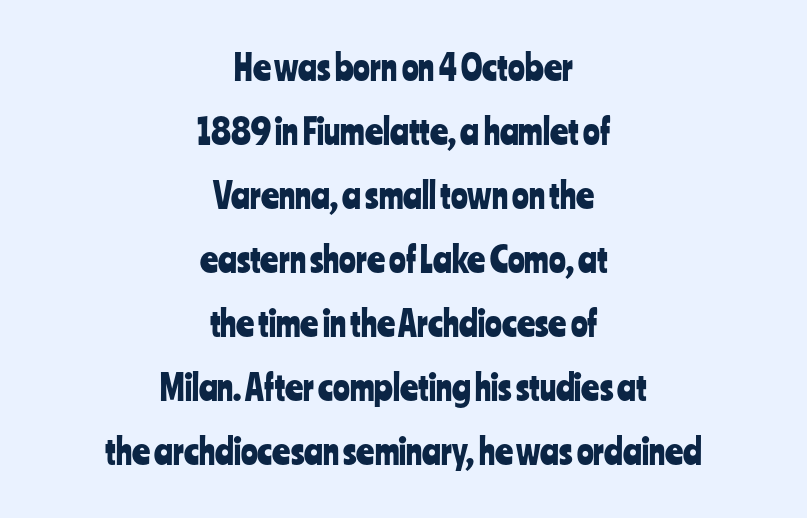
The axis of the letterforms is exactly vertical. I'd call this a sans setting — the letters go barefoot. Each row of text sits above clean, open space. The setting favours the middle, as headings and verse often do. Here the designer chose a conventional face with non-uniform glyph widths. You could call the tracking neutral — neither tight nor loose.
